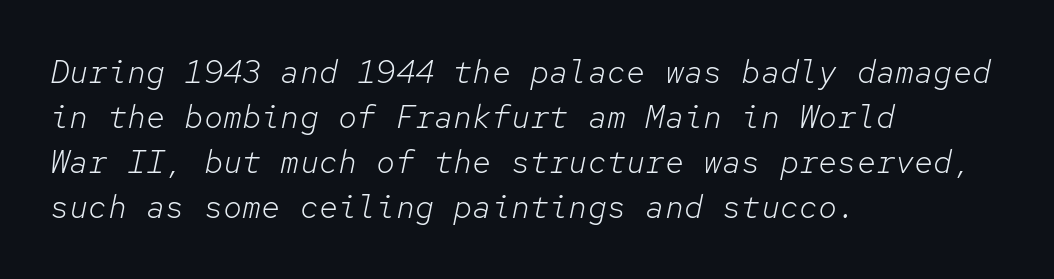
Q: Is the text bold? A: No.
Q: Is the text italic (slanted)? A: Yes, it leans right by about 12 degrees.
Q: Is the text underlined? A: No.
Q: How is the paragraph aligned? A: Left-aligned.
Q: Is the spacing between letters normal or unusually wide? A: Normal.
Q: Is the spacing between lines tight, normal or loose? A: Normal.
Q: Width (condensed, normal, or wide)? A: Normal.
Q: Stroke contrast? A: Low.
Q: x-height? A: Medium.
Q: Monospaced? A: Yes.
